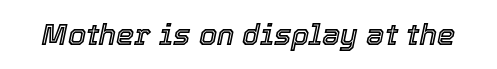
Q: Is the text italic (slanted)? A: Yes, it leans right by about 12 degrees.
Q: Is the text underlined? A: No.
Q: Is the spacing between letters normal or unusually wide? A: Normal.
Q: Width (condensed, normal, or wide)? A: Normal.
Q: x-height? A: Medium.
Q: Monospaced? A: No.
